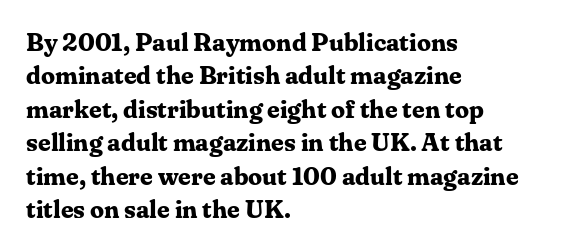
{"italic": "no", "bold": "yes", "underline": "no", "align": "left", "line_spacing": "normal", "line_spacing_ratio": 1.34, "letter_spacing": "normal", "letter_spacing_em": 0.0, "glyph_px": 25}
